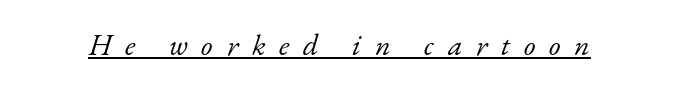
{"serif": "yes", "italic": "yes", "lean": "right", "slant_degrees": 17, "bold": "no", "weight": "light", "width": "normal", "stroke_contrast": "low", "x_height": "small", "monospaced": "no", "underline": "yes", "letter_spacing": "wide", "letter_spacing_em": 0.46, "glyph_px": 30}
